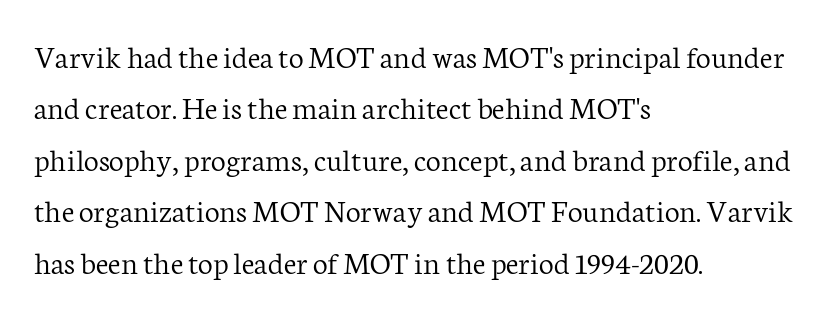
The baseline area is clear. These lines keep a tight, regular rhythm from letter to letter. Normally led — the rows are evenly, conventionally spaced. The characters display serif detailing at their extremities. This is roman type, the default non-slanted kind. The font is comparable to plain body text, perhaps lighter.
